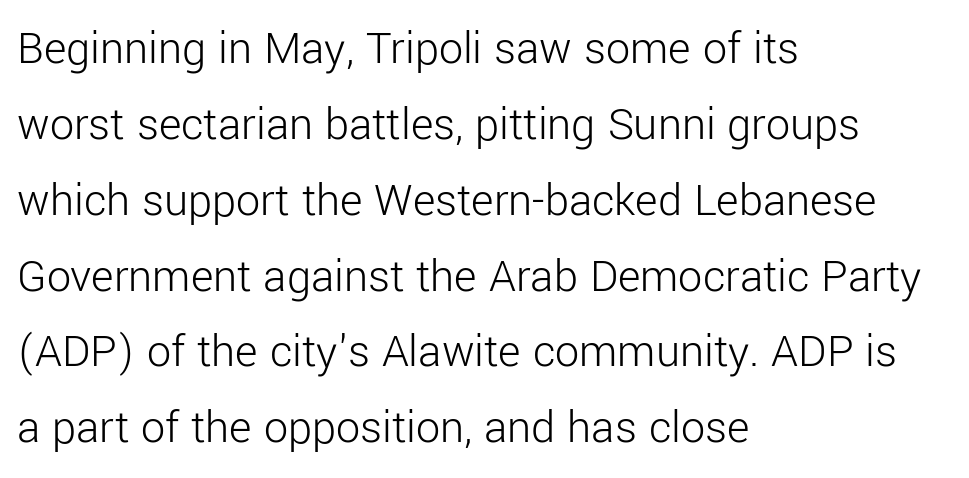
Line spacing here is normal. A clean baseline with only descenders dipping below it. The letters advance in unequal steps, a hallmark of proportional type. Spacing between characters is what you'd get straight out of the box. All the whitespace from short lines collects on the right.
